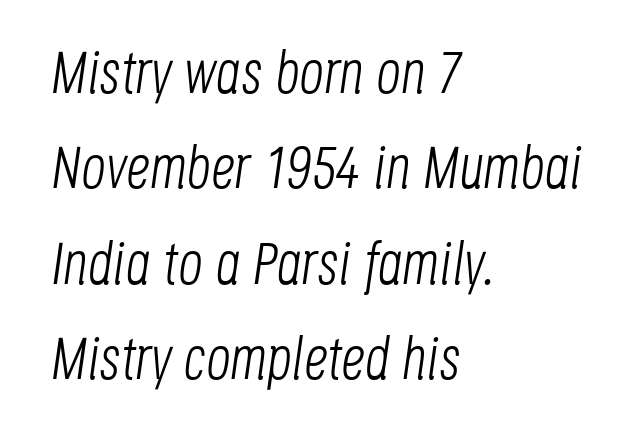
Q: Is the text bold? A: No.
Q: Is the text italic (slanted)? A: Yes, it leans right by about 8 degrees.
Q: Is the text underlined? A: No.
Q: How is the paragraph aligned? A: Left-aligned.
Q: Is the spacing between letters normal or unusually wide? A: Normal.
Q: Is the spacing between lines tight, normal or loose? A: Normal.
Q: Width (condensed, normal, or wide)? A: Condensed.
Q: Stroke contrast? A: Low.
Q: x-height? A: Large.
Q: Monospaced? A: No.
